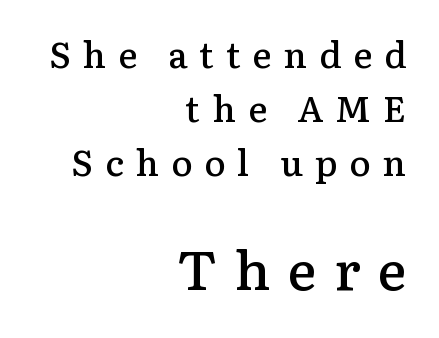
{"serif": "yes", "italic": "no", "bold": "semi", "weight": "semibold", "width": "normal", "stroke_contrast": "low", "x_height": "medium", "monospaced": "no", "underline": "no", "align": "right", "line_spacing": "normal", "line_spacing_ratio": 1.5, "letter_spacing": "wide", "letter_spacing_em": 0.33, "larger_block": "second", "size_ratio": 1.5, "glyph_px": 54}
